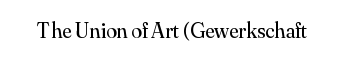
Q: Is the text bold? A: No.
Q: Is the text italic (slanted)? A: No, it is upright.
Q: Is the text underlined? A: No.
Q: Is the spacing between letters normal or unusually wide? A: Normal.
